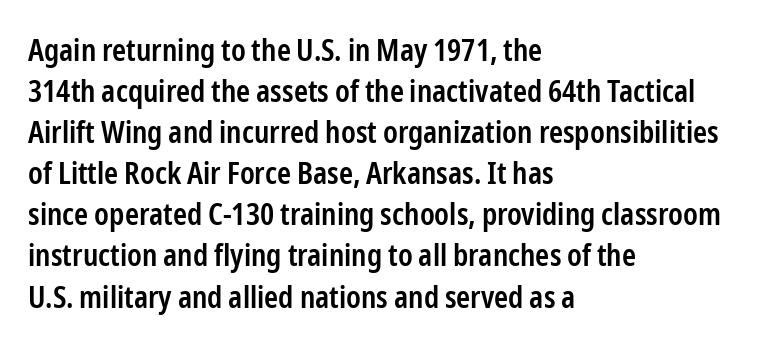
{"serif": "no", "italic": "no", "bold": "semi", "weight": "semibold", "width": "condensed", "stroke_contrast": "low", "x_height": "medium", "monospaced": "no", "underline": "no", "align": "left", "line_spacing": "normal", "line_spacing_ratio": 1.37, "letter_spacing": "normal", "letter_spacing_em": 0.0, "glyph_px": 30}
